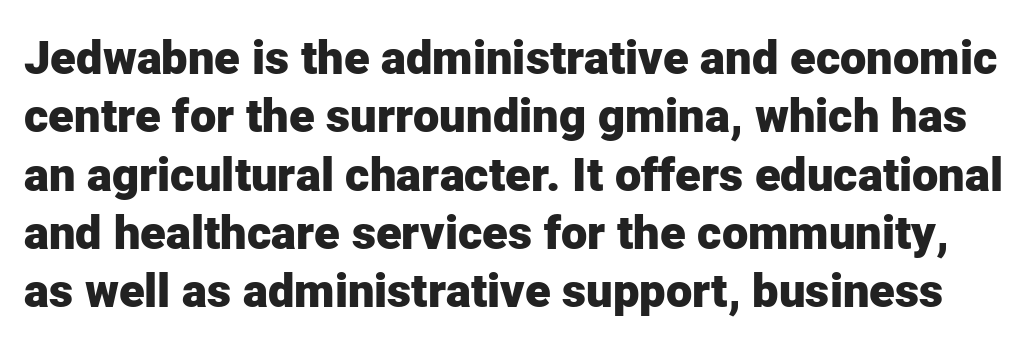
The image shows 47 px heavy sans-serif type, upright; set line spacing 1.24x, normal letter spacing, not underlined; low stroke contrast and a medium x-height.
